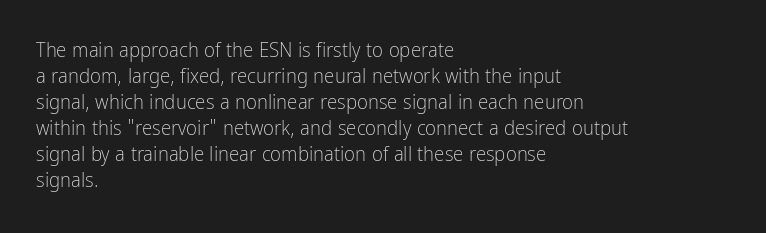
{"italic": "no", "bold": "no", "underline": "no", "align": "left", "line_spacing_ratio": 1.24, "letter_spacing": "normal", "letter_spacing_em": 0.0, "glyph_px": 21}
